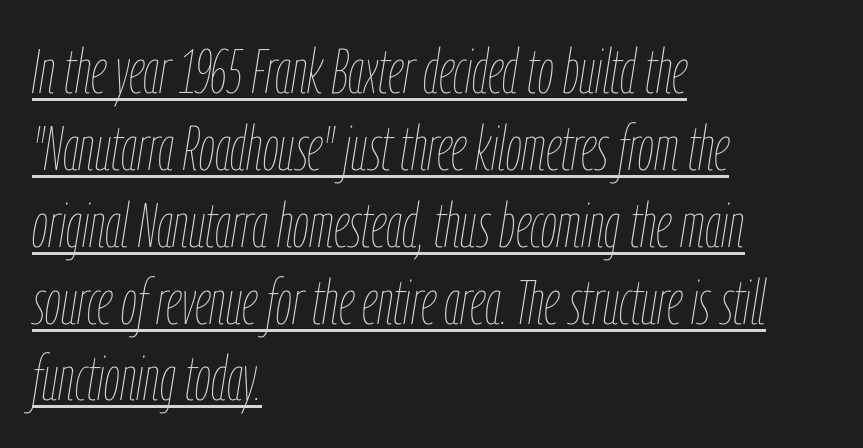
The image shows 63 px thin, condensed type, italic (leaning right); set left-aligned, line spacing 1.22x, normal letter spacing, underlined; low stroke contrast and a medium x-height.
